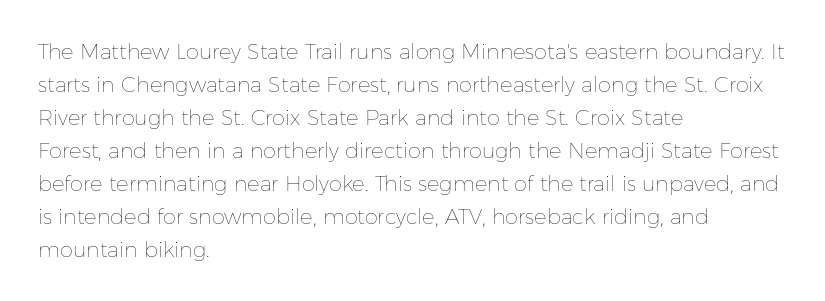
The image shows 21 px text type, upright; set left-aligned, normal line spacing (1.57x), normal letter spacing, not underlined.
